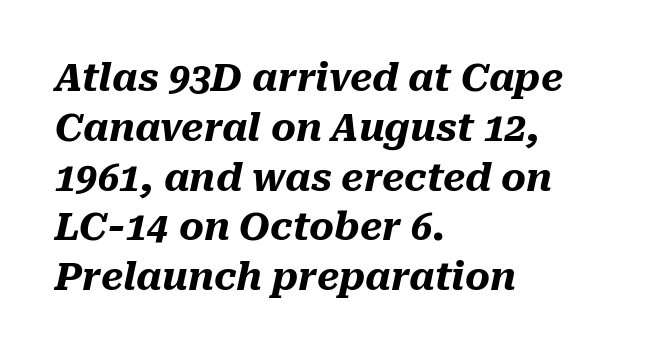
{"italic": "yes", "lean": "right", "slant_degrees": 10, "bold": "yes", "weight": "heavy", "width": "normal", "stroke_contrast": "medium", "x_height": "medium", "monospaced": "no", "underline": "no", "align": "left", "line_spacing": "normal", "line_spacing_ratio": 1.31, "letter_spacing": "normal", "letter_spacing_em": 0.0, "glyph_px": 38}
